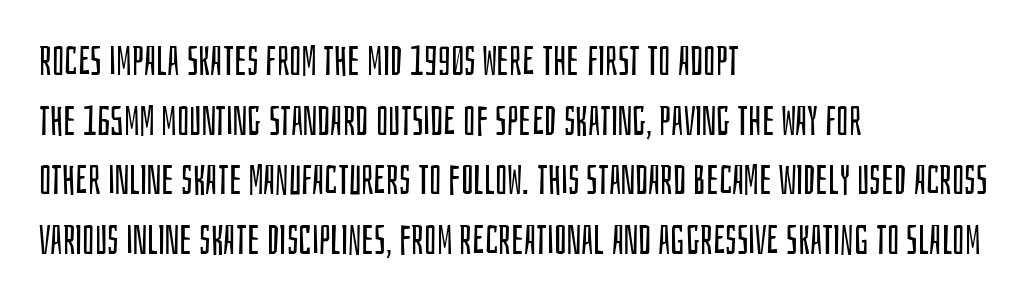
{"serif": "no", "italic": "no", "bold": "no", "weight": "regular", "width": "condensed", "stroke_contrast": "low", "x_height": "large", "monospaced": "no", "underline": "no", "align": "left", "line_spacing": "normal", "line_spacing_ratio": 1.49, "letter_spacing": "normal", "letter_spacing_em": 0.0, "glyph_px": 40}
